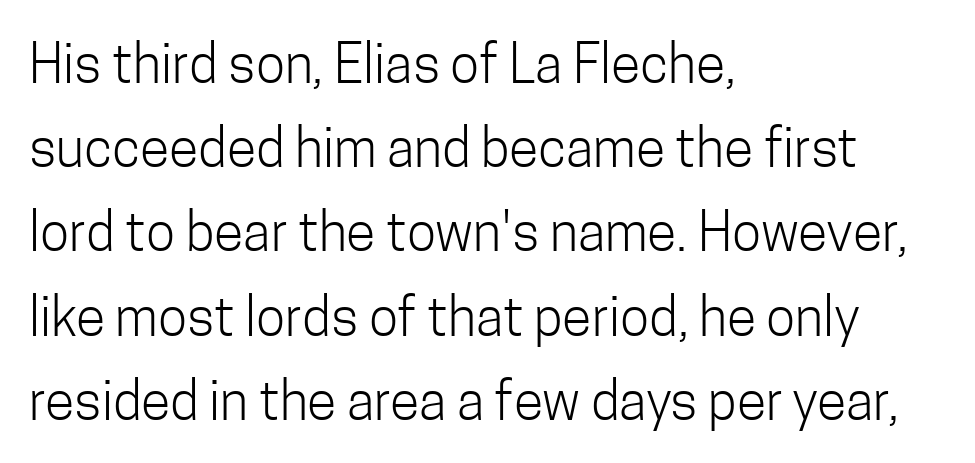
{"serif": "no", "italic": "no", "bold": "no", "weight": "light", "width": "condensed", "stroke_contrast": "low", "x_height": "medium", "monospaced": "no", "underline": "no", "align": "left", "line_spacing": "normal", "line_spacing_ratio": 1.56, "letter_spacing": "normal", "letter_spacing_em": 0.0, "glyph_px": 54}
